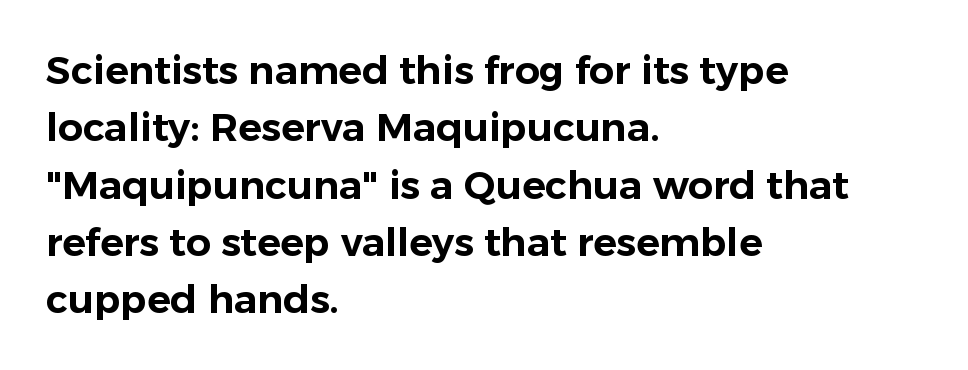
Unlike a traditional serif, this face leaves its strokes unadorned. Does the lettering tilt? It doesn't — this is upright. Is the block centered? No — it sits flush against the left margin. The foot of each line stays bare and open. Reading down the column, the eye jumps a familiar distance to each next line. Tracking value appears to be zero — textbook default spacing.
